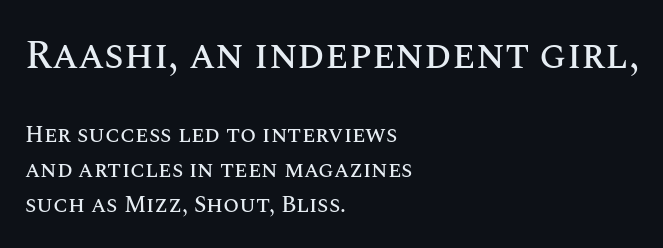
The image shows 40 px text type, upright; set left-aligned, normal line spacing (1.51x), normal letter spacing, not underlined; the first (top) block is 1.74x larger; medium stroke contrast and a large x-height.
